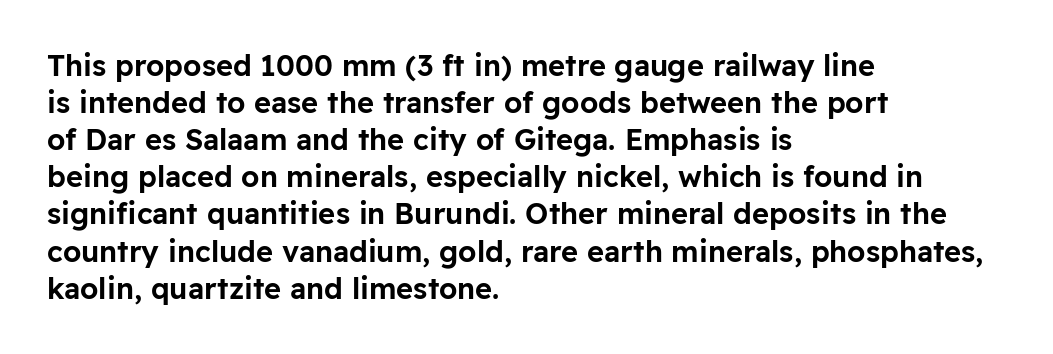
The image shows 29 px sans-serif type, upright; set left-aligned, normal line spacing (1.28x), normal letter spacing, not underlined; low stroke contrast and a medium x-height.
